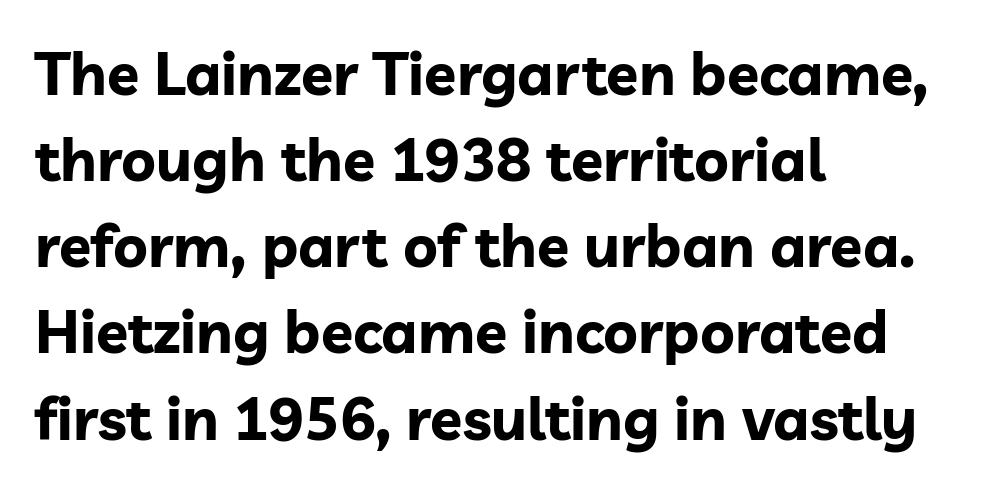
Between one letter and the next there's only the usual sliver of space. Reading down the block, your eye returns to a fixed left position each line. The letters advance in unequal steps, a hallmark of proportional type. The characters display no serif detailing; their extremities are plain. Leading matches the norm, producing a regular column.
